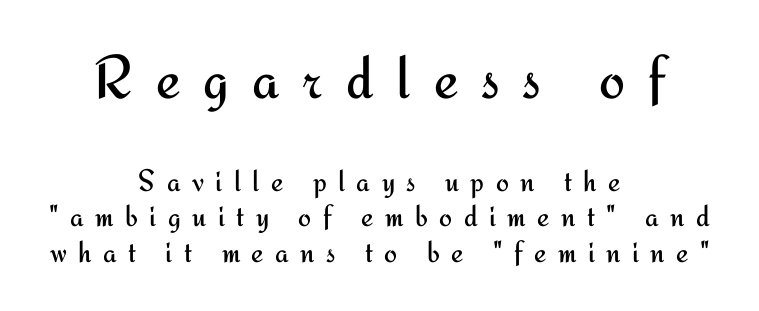
Words appear elongated and porous because spacing is wide. Spacing verdict: proportional, widths tailored to each character. The font sits on the lighter half of the weight spectrum, regular included. Nothing sits at the stroke ends, so this counts as sans-serif. Nope, not italic — everything's standing straight. Large over small — that's the arrangement of the two blocks here.
